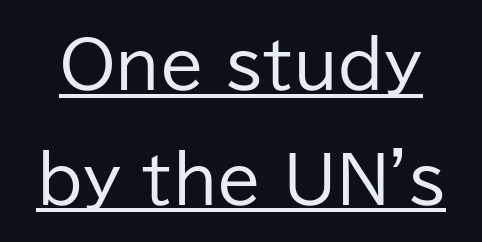
Q: Is the text bold? A: No.
Q: Is the text italic (slanted)? A: No, it is upright.
Q: Is the typeface a serif or a sans-serif typeface? A: Sans-serif.
Q: Is the text underlined? A: Yes.
Q: Is the spacing between letters normal or unusually wide? A: Normal.
Q: Width (condensed, normal, or wide)? A: Normal.
Q: Stroke contrast? A: Low.
Q: x-height? A: Medium.
Q: Monospaced? A: No.
